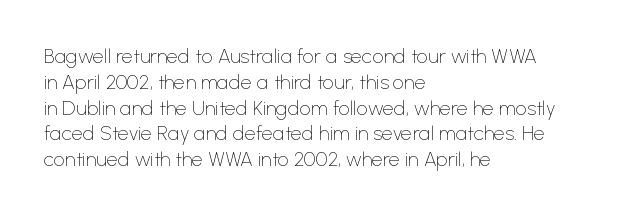
Q: Is the text bold? A: No.
Q: Is the text italic (slanted)? A: No, it is upright.
Q: Is the text underlined? A: No.
Q: How is the paragraph aligned? A: Left-aligned.
Q: Is the spacing between letters normal or unusually wide? A: Normal.
Q: Is the spacing between lines tight, normal or loose? A: Normal.
